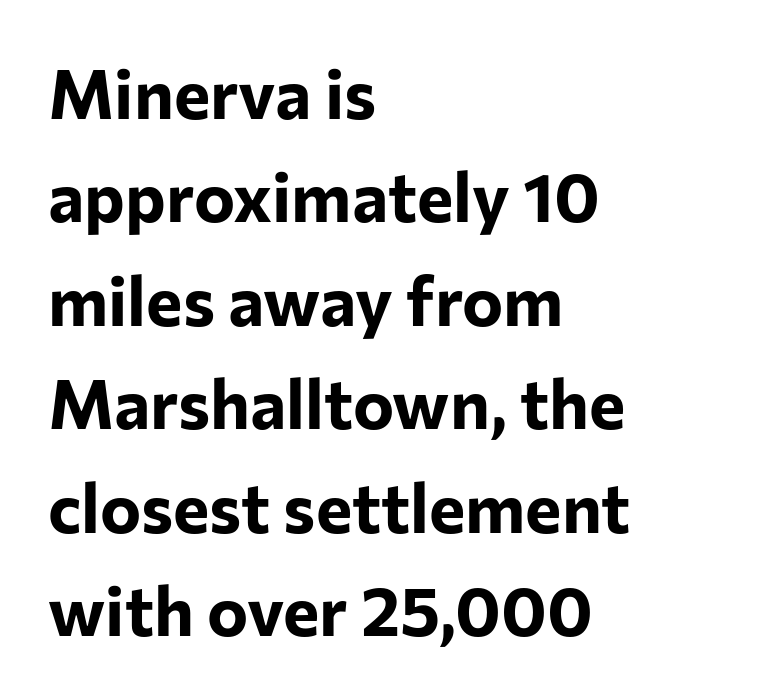
Letters rest on an invisible, unmarked baseline. Note the varied advance widths — an 'i' is clearly narrower than an 'm'. The designer left line spacing at the default. Look at the bottom of the vertical strokes: they stop flat, with no serifs.
